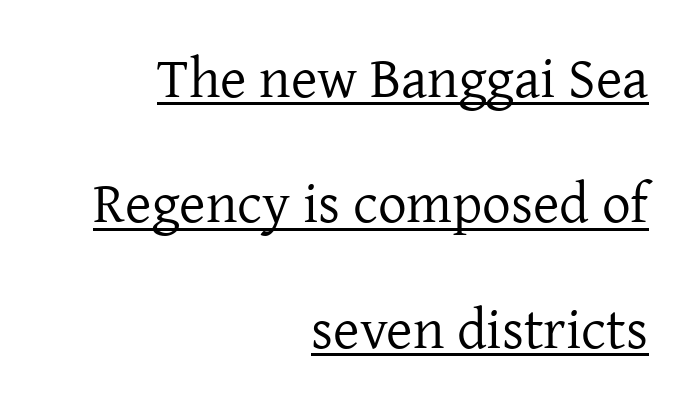
{"serif": "yes", "italic": "no", "bold": "no", "weight": "regular", "width": "normal", "stroke_contrast": "low", "x_height": "medium", "monospaced": "no", "underline": "yes", "align": "right", "line_spacing": "loose", "line_spacing_ratio": 2.2, "letter_spacing": "normal", "letter_spacing_em": 0.0, "glyph_px": 57}
